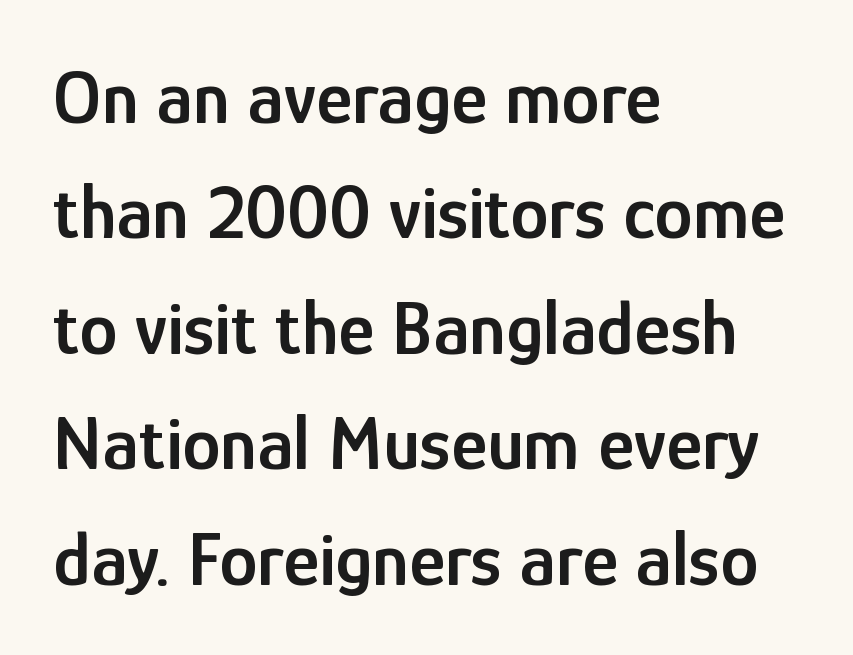
Looks like regular typesetting: each glyph gets only the width it needs. This is roman type, the default non-slanted kind. The glyphs are unaccompanied by any horizontal stroke below them. The passage shown stacks its lines at a standard gap. The typesetter chose a ragged-right arrangement here. Does the weight exceed regular? Yes, but only to semibold.
